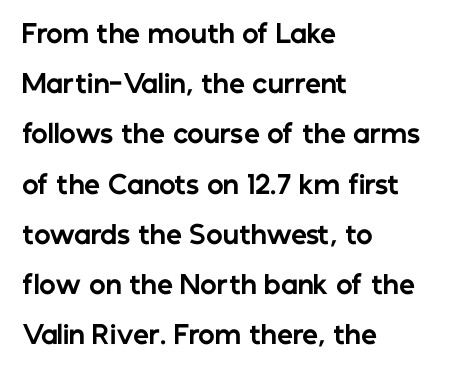
The image shows 25 px bold type, upright; set left-aligned, loose line spacing (2.01x), normal letter spacing, not underlined.
